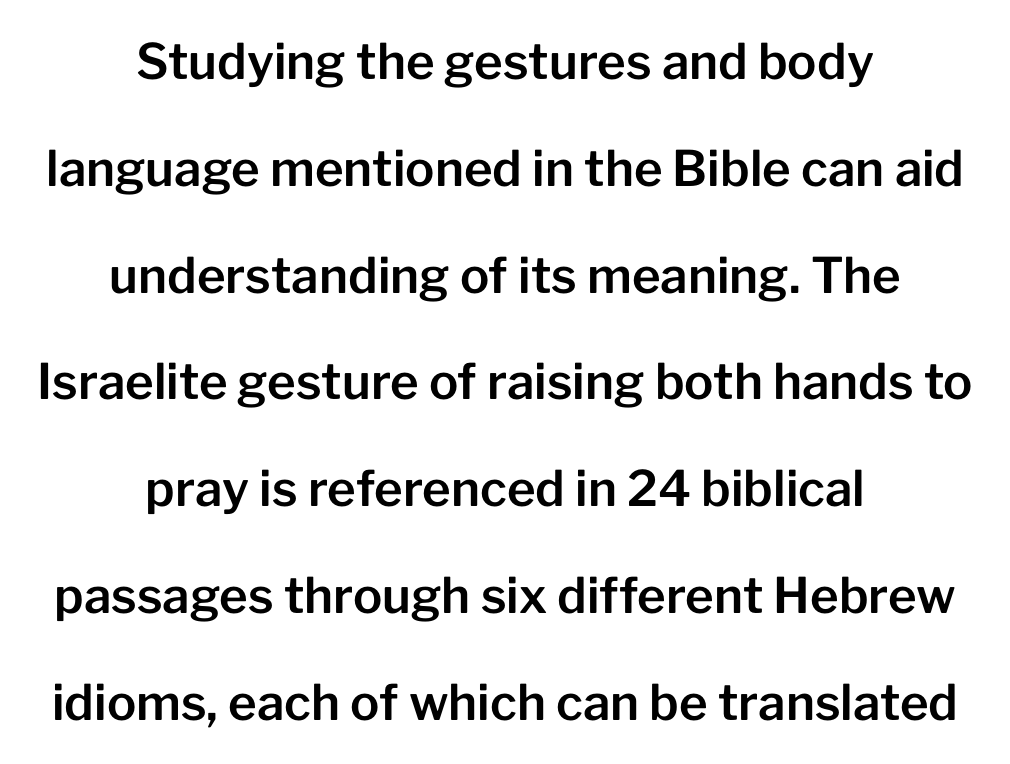
Q: Is the text italic (slanted)? A: No, it is upright.
Q: Is the typeface a serif or a sans-serif typeface? A: Sans-serif.
Q: Is the text underlined? A: No.
Q: How is the paragraph aligned? A: Centered.
Q: Is the spacing between letters normal or unusually wide? A: Normal.
Q: Is the spacing between lines tight, normal or loose? A: Loose.
Q: Width (condensed, normal, or wide)? A: Normal.
Q: Stroke contrast? A: Low.
Q: x-height? A: Medium.
Q: Monospaced? A: No.
